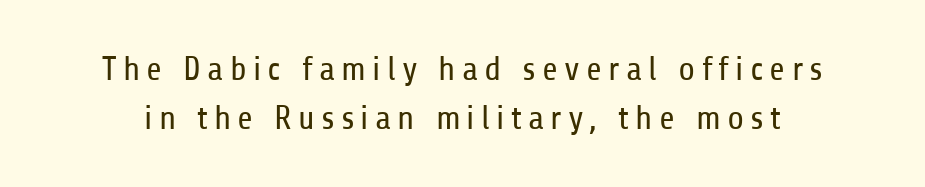
The passage shown is typed in a proportional face where columns would drift. No extra ink here — the face is not bold. The letters stand upright; this is a roman face. Decoration check: the copy has no underline. Students, observe: this is what conventionally led text looks like.
